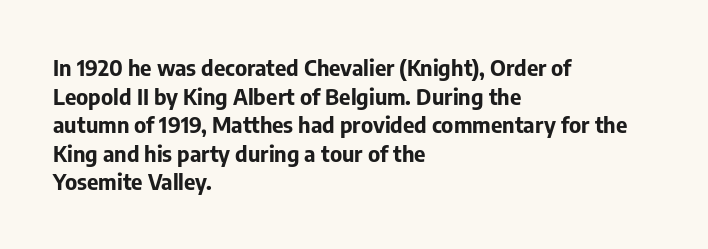
Q: Is the text bold? A: Yes.
Q: Is the text italic (slanted)? A: No, it is upright.
Q: Is the text underlined? A: No.
Q: How is the paragraph aligned? A: Left-aligned.
Q: Is the spacing between letters normal or unusually wide? A: Normal.
Q: Is the spacing between lines tight, normal or loose? A: Normal.
